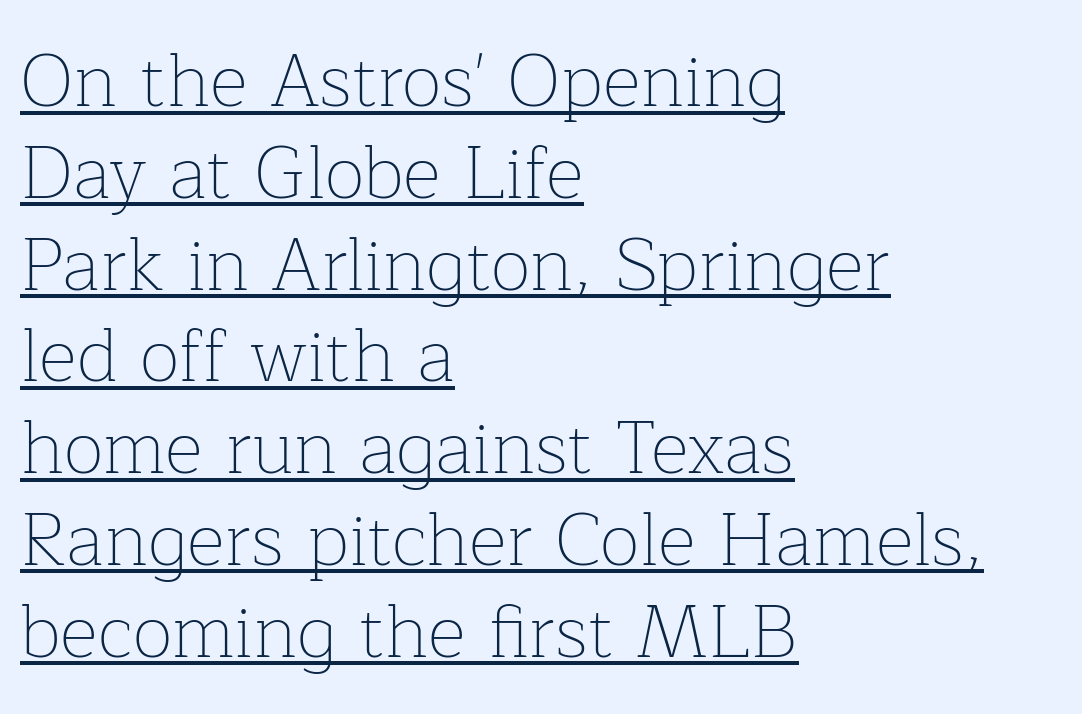
{"serif": "yes", "italic": "no", "bold": "no", "weight": "thin", "width": "normal", "stroke_contrast": "low", "x_height": "medium", "monospaced": "no", "underline": "yes", "align": "left", "line_spacing_ratio": 1.24, "letter_spacing": "normal", "letter_spacing_em": 0.0, "glyph_px": 74}
